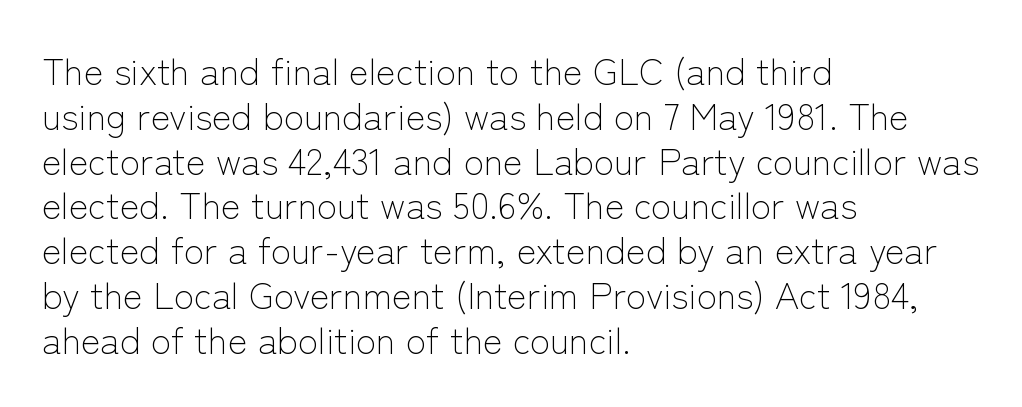
Caption: standard tracking, unaltered. Classification — sans serif. These lines are set flush left with a ragged right edge. No letter is thick-stroked: the sample isn't bold.
